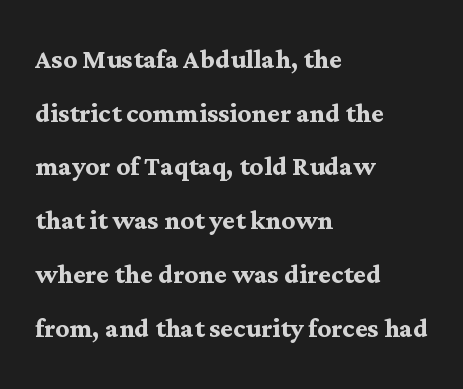
{"serif": "yes", "italic": "no", "bold": "yes", "weight": "semibold", "width": "normal", "stroke_contrast": "medium", "x_height": "medium", "monospaced": "no", "underline": "no", "align": "left", "line_spacing": "normal", "line_spacing_ratio": 1.58, "letter_spacing": "normal", "letter_spacing_em": 0.0, "glyph_px": 34}
